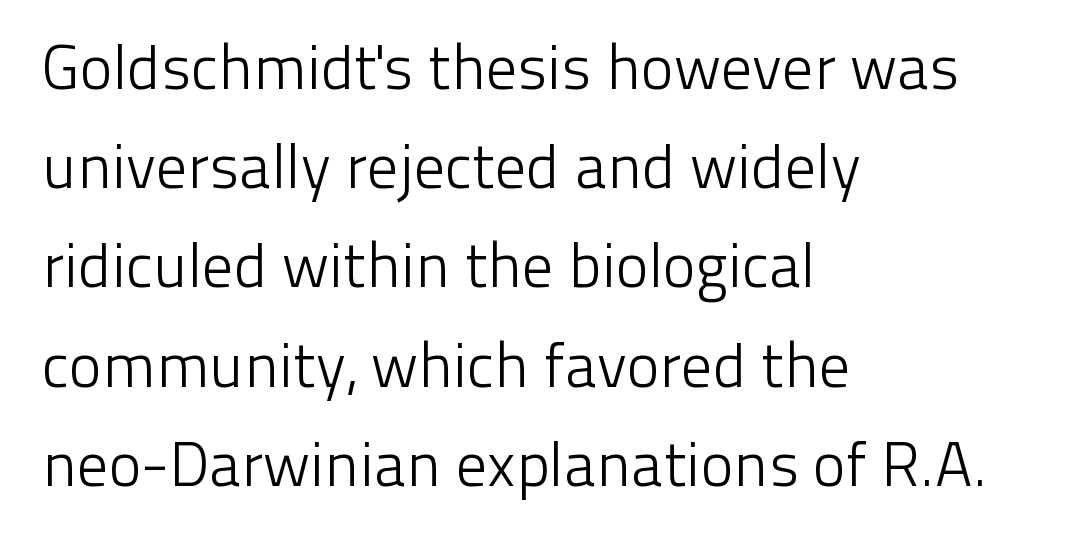
This sample is left-justified, so line endings fall wherever the words run out. The face used here is rendered with its standard letterfit. Weight: not bold — regular or lighter. Character widths vary here, with narrow letters taking less room than wide ones. Designer's note — italics off, roman on. Typographically, this falls in the sans-serif category.
